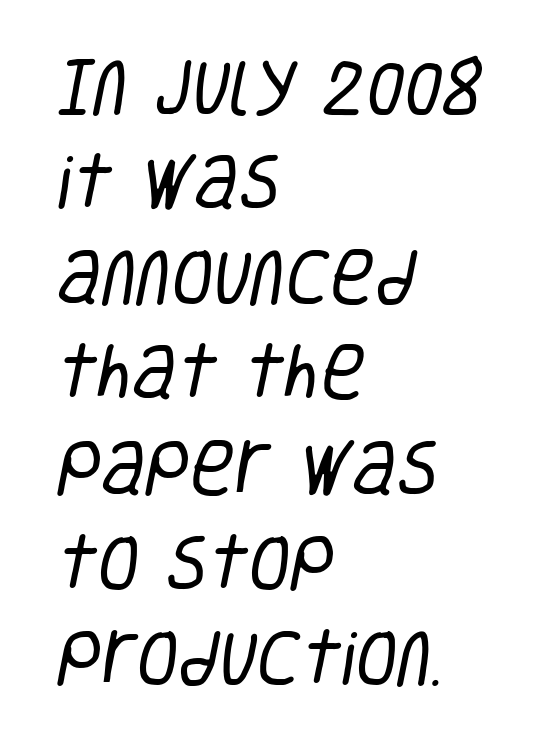
{"serif": "no", "bold": "no", "weight": "regular", "width": "condensed", "stroke_contrast": "low", "x_height": "large", "monospaced": "no", "underline": "no", "align": "left", "line_spacing": "normal", "line_spacing_ratio": 1.56, "letter_spacing": "normal", "letter_spacing_em": 0.0, "glyph_px": 61}
